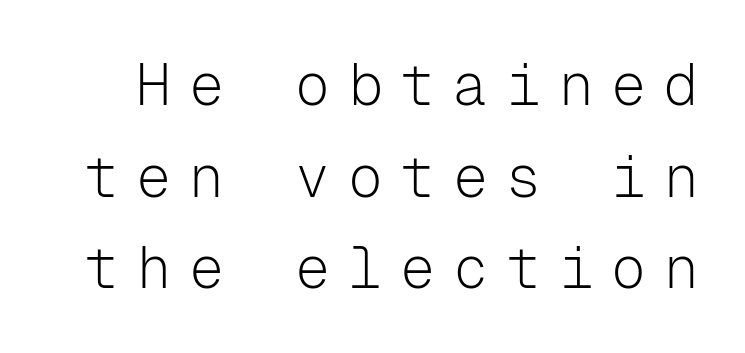
Q: Is the text bold? A: No.
Q: Is the text italic (slanted)? A: No, it is upright.
Q: Is the typeface a serif or a sans-serif typeface? A: Sans-serif.
Q: Is the text underlined? A: No.
Q: Is the spacing between letters normal or unusually wide? A: Unusually wide.
Q: Is the spacing between lines tight, normal or loose? A: Normal.
Q: Width (condensed, normal, or wide)? A: Normal.
Q: Stroke contrast? A: Low.
Q: x-height? A: Medium.
Q: Monospaced? A: Yes.
